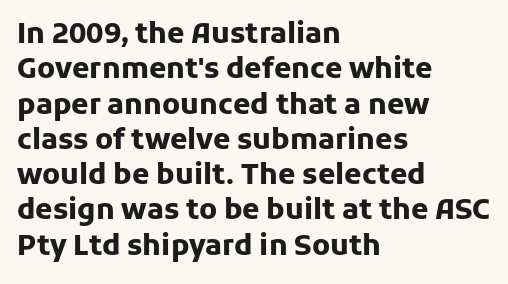
The image shows 28 px heavy sans-serif type, upright; set left-aligned, normal line spacing (1.26x), normal letter spacing, not underlined; low stroke contrast and a medium x-height.
